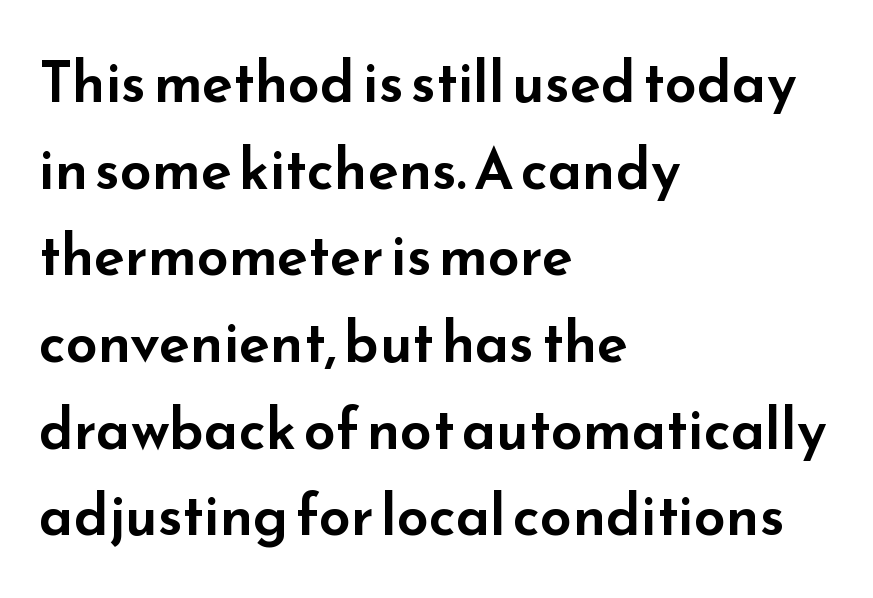
Rendered with straight, roman letterforms. Students, observe: this is what conventionally led text looks like. The letters carry no serifs — their stems end cleanly without finishing strokes. The letters advance in unequal steps, a hallmark of proportional type.
